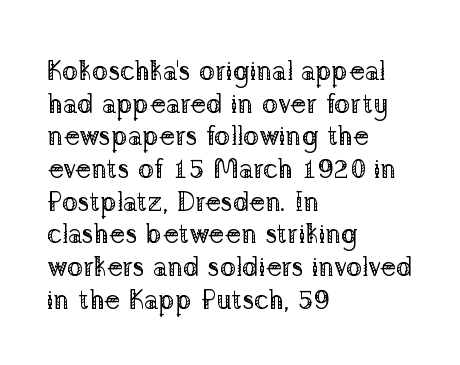
The image shows 27 px text type, upright; set left-aligned, line spacing 1.21x, normal letter spacing, not underlined.
